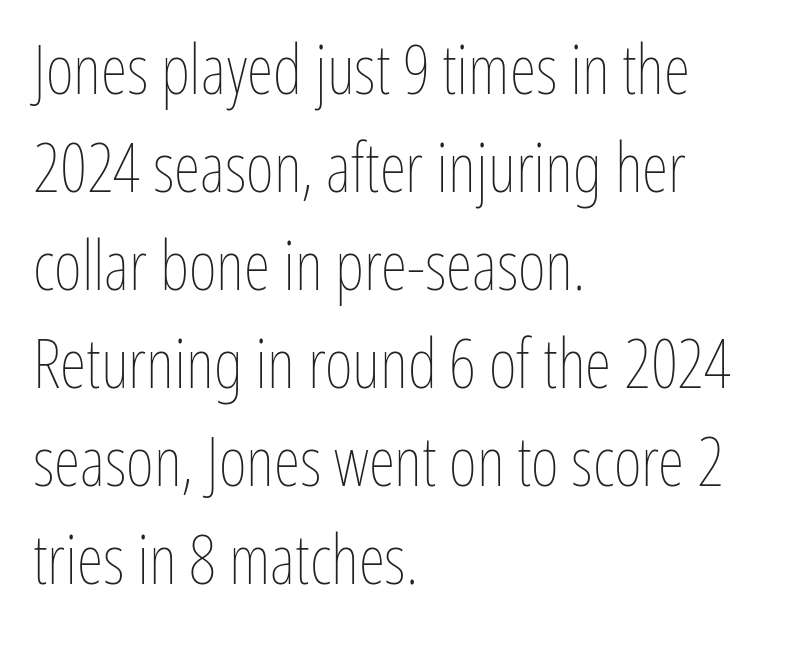
The image shows 68 px thin, condensed type, upright; set left-aligned, normal line spacing (1.44x), normal letter spacing, not underlined; low stroke contrast and a medium x-height.
